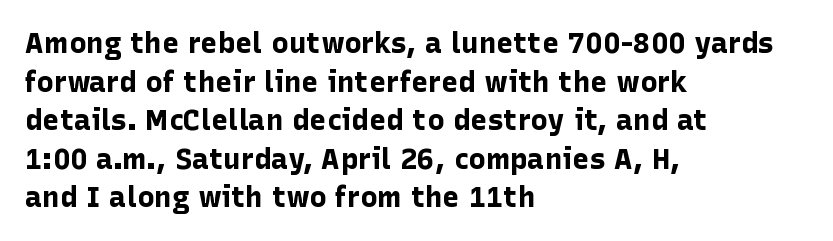
{"serif": "no", "italic": "no", "bold": "yes", "weight": "bold", "width": "normal", "stroke_contrast": "low", "x_height": "medium", "monospaced": "no", "underline": "no", "align": "left", "line_spacing": "normal", "line_spacing_ratio": 1.33, "letter_spacing": "normal", "letter_spacing_em": 0.0, "glyph_px": 29}
